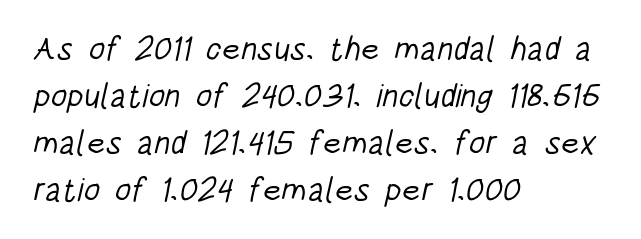
Q: Is the text bold? A: No.
Q: Is the typeface a serif or a sans-serif typeface? A: Sans-serif.
Q: Is the text underlined? A: No.
Q: How is the paragraph aligned? A: Left-aligned.
Q: Is the spacing between letters normal or unusually wide? A: Normal.
Q: Is the spacing between lines tight, normal or loose? A: Normal.
Q: Width (condensed, normal, or wide)? A: Condensed.
Q: Stroke contrast? A: Low.
Q: x-height? A: Large.
Q: Monospaced? A: No.
